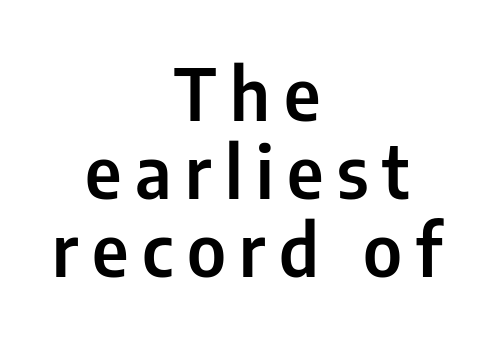
Successive baselines arrive quickly, one right under another. The rendering shows plain stroke endings on the letterforms — a sans-serif design. Typeset on center — no edge is straight. Nope, not italic — everything's standing straight. Is this a fixed-width face? No — the glyphs have proportional, varying widths.
